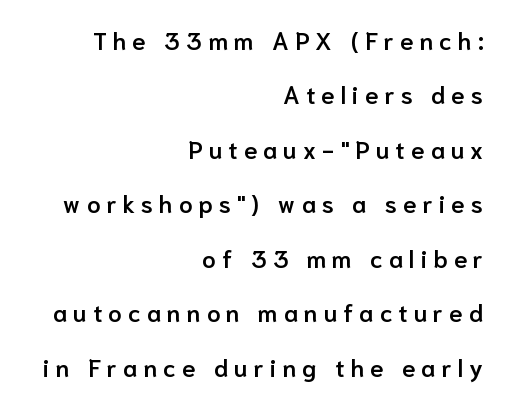
{"italic": "no", "bold": "semi", "underline": "no", "align": "right", "line_spacing": "loose", "line_spacing_ratio": 2.27, "letter_spacing": "wide", "letter_spacing_em": 0.26, "glyph_px": 24}
